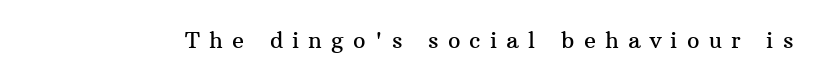
{"italic": "no", "underline": "no", "letter_spacing": "wide", "letter_spacing_em": 0.42, "glyph_px": 22}
